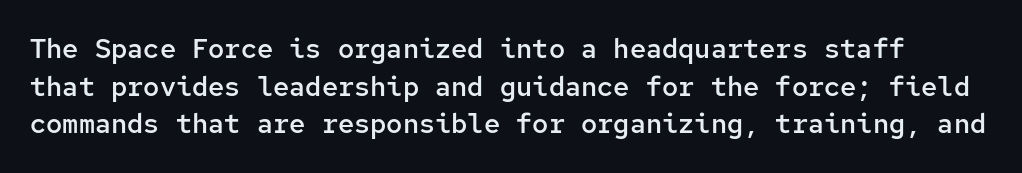
Q: Is the text bold? A: Semi-bold.
Q: Is the text italic (slanted)? A: No, it is upright.
Q: Is the text underlined? A: No.
Q: Is the spacing between letters normal or unusually wide? A: Normal.
Q: Is the spacing between lines tight, normal or loose? A: Normal.
